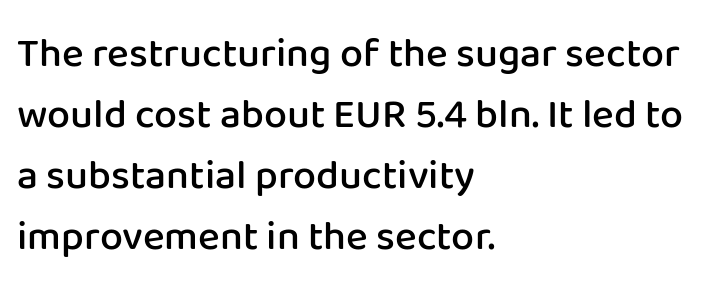
The image shows 41 px semibold sans-serif type, upright; set left-aligned, normal line spacing (1.49x), normal letter spacing, not underlined; low stroke contrast and a medium x-height.
